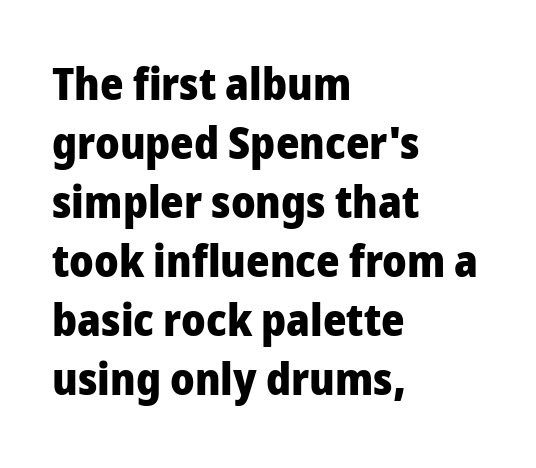
The image shows 45 px heavy sans-serif type, upright; set left-aligned, normal line spacing (1.31x), normal letter spacing, not underlined; low stroke contrast and a medium x-height.
